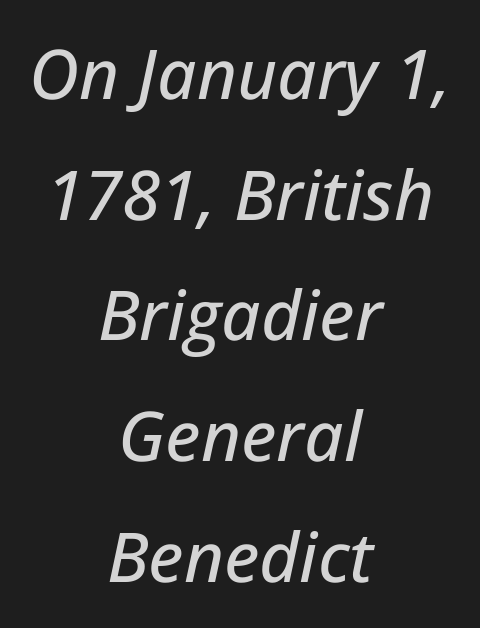
Rule under the text: the space is simply empty. In terms of posture, this sample is oblique. Characters follow at the spacing the type designer built in. Typeset on center — no edge is straight. The letters advance in unequal steps, a hallmark of proportional type.
